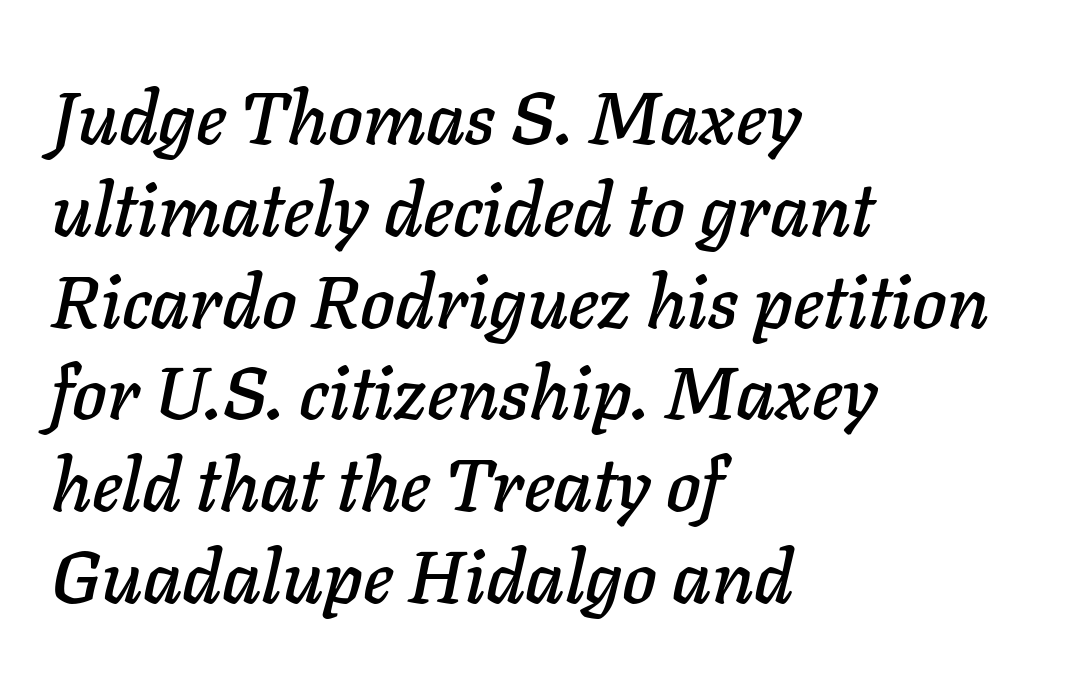
{"italic": "yes", "lean": "right", "slant_degrees": 11, "width": "normal", "stroke_contrast": "low", "x_height": "medium", "monospaced": "no", "underline": "no", "align": "left", "line_spacing_ratio": 1.24, "letter_spacing": "normal", "letter_spacing_em": 0.0, "glyph_px": 74}
